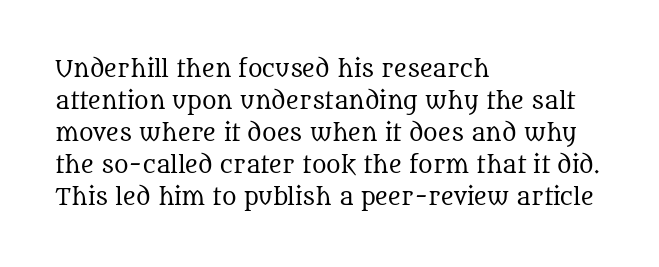
This sample uses an upright cut, with every glyph sitting square on the baseline. Check the space under the baseline: it is left empty. These lines are set flush left with a ragged right edge. Weight: not bold — regular or lighter.
